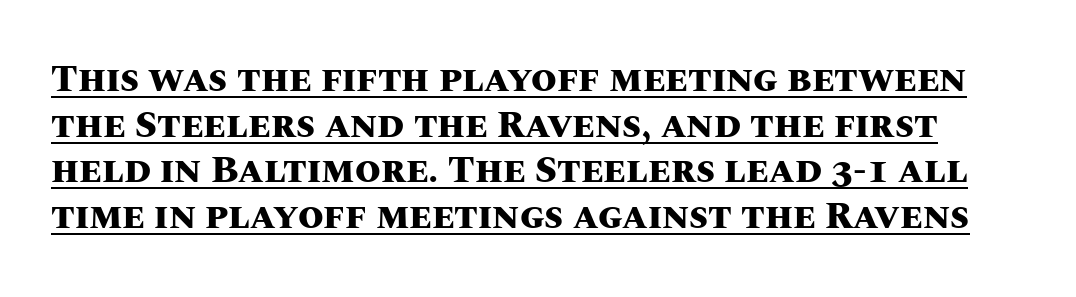
Q: Is the text bold? A: Yes.
Q: Is the text italic (slanted)? A: No, it is upright.
Q: Is the text underlined? A: Yes.
Q: Is the spacing between letters normal or unusually wide? A: Normal.
Q: Width (condensed, normal, or wide)? A: Normal.
Q: Stroke contrast? A: Medium.
Q: x-height? A: Large.
Q: Monospaced? A: No.
